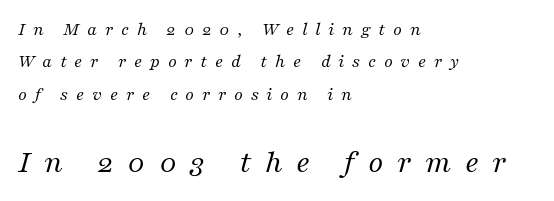
{"serif": "yes", "italic": "yes", "lean": "right", "slant_degrees": 16, "bold": "no", "weight": "regular", "width": "normal", "stroke_contrast": "medium", "x_height": "medium", "monospaced": "no", "underline": "no", "align": "left", "line_spacing_ratio": 1.71, "letter_spacing": "wide", "letter_spacing_em": 0.4, "larger_block": "second", "size_ratio": 1.74, "glyph_px": 33}
